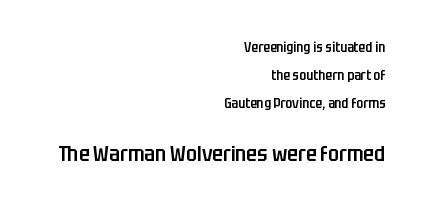
{"italic": "no", "bold": "semi", "underline": "no", "align": "right", "line_spacing": "loose", "line_spacing_ratio": 1.99, "letter_spacing": "normal", "letter_spacing_em": 0.0, "larger_block": "second", "size_ratio": 1.57, "glyph_px": 22}
